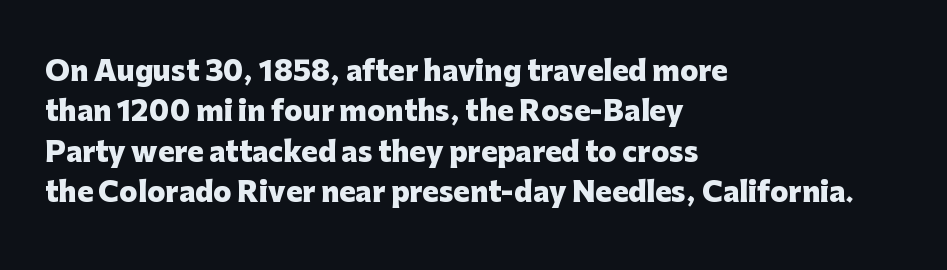
{"italic": "no", "bold": "yes", "underline": "no", "align": "left", "line_spacing": "normal", "line_spacing_ratio": 1.5, "letter_spacing": "normal", "letter_spacing_em": 0.0, "glyph_px": 27}
